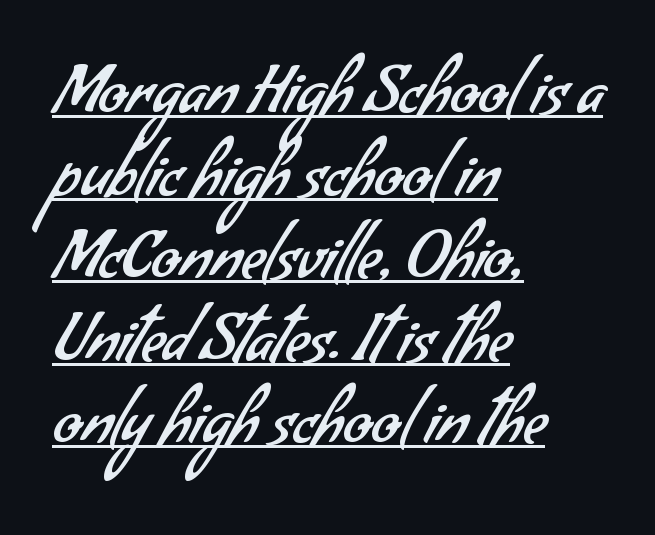
{"serif": "no", "bold": "no", "weight": "regular", "width": "normal", "stroke_contrast": "low", "x_height": "small", "monospaced": "no", "underline": "yes", "align": "left", "line_spacing": "normal", "line_spacing_ratio": 1.27, "letter_spacing": "normal", "letter_spacing_em": 0.0, "glyph_px": 65}
